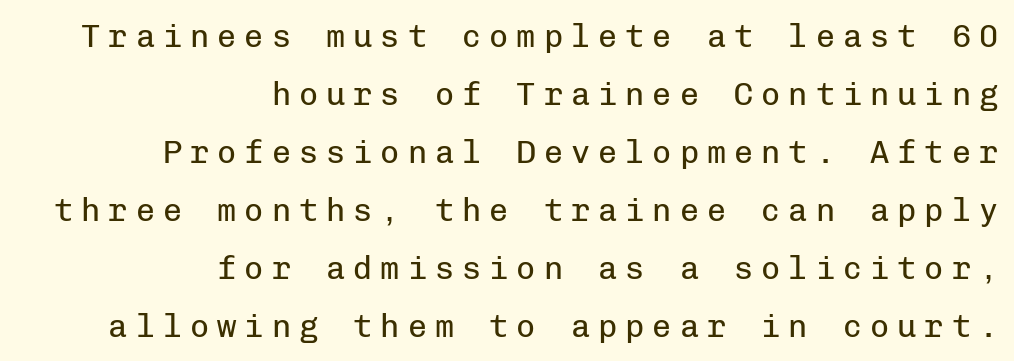
Each row of text sits above clean, open space. Every character here occupies the same horizontal width, giving the sample a typewriter-like rhythm. The face used here is a sans, in the tradition of grotesques and geometrics. Upright lettering throughout. Each stroke keeps to a modest, everyday thickness or less. These lines stack with their right ends in a neat column.
